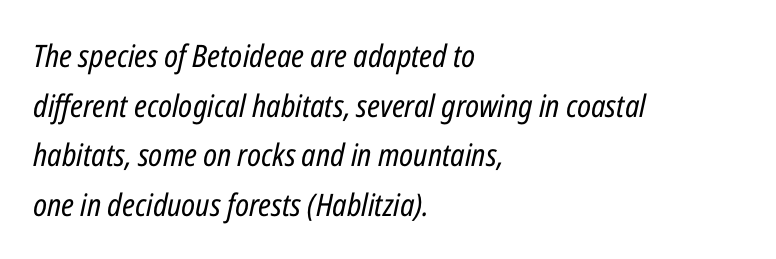
{"italic": "yes", "lean": "right", "slant_degrees": 12, "bold": "no", "weight": "regular", "width": "condensed", "stroke_contrast": "low", "x_height": "medium", "monospaced": "no", "underline": "no", "align": "left", "line_spacing": "normal", "line_spacing_ratio": 1.6, "letter_spacing": "normal", "letter_spacing_em": 0.0, "glyph_px": 31}
